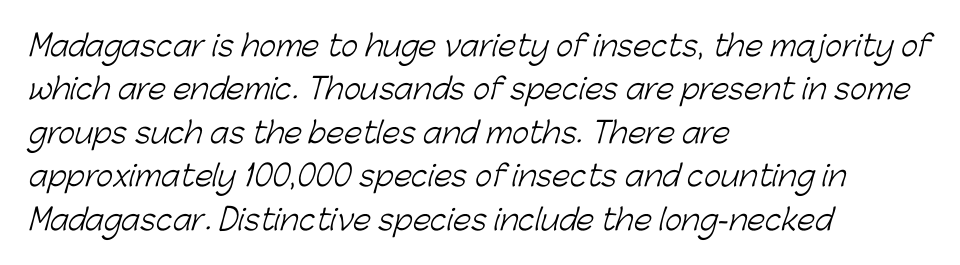
Each letter keeps its own natural width here, so spacing adapts to shape. Between one letter and the next there's only the usual sliver of space. The text was rendered using a sans face with plain stroke endings. If you measured baseline to baseline, you'd find a middling distance. Is the type heavy? It reads as light-to-regular instead. Underlining? Definitely not there.
